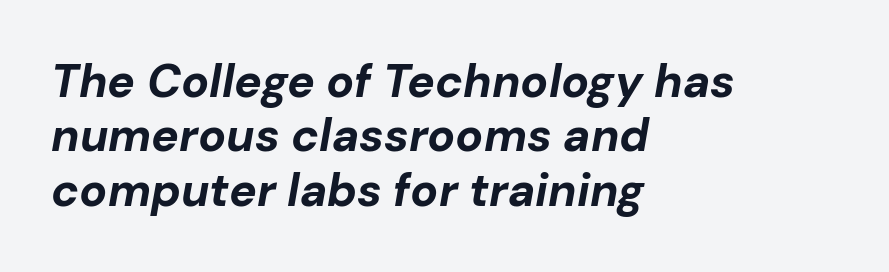
Q: Is the text bold? A: Yes.
Q: Is the text italic (slanted)? A: Yes, it leans right by about 10 degrees.
Q: Is the text underlined? A: No.
Q: How is the paragraph aligned? A: Left-aligned.
Q: Is the spacing between letters normal or unusually wide? A: Normal.
Q: Width (condensed, normal, or wide)? A: Normal.
Q: Stroke contrast? A: Low.
Q: x-height? A: Medium.
Q: Monospaced? A: No.
